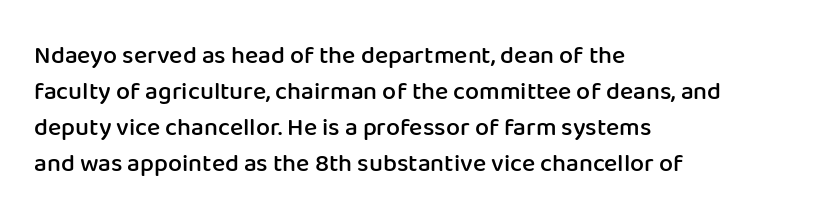
Q: Is the text bold? A: Semi-bold.
Q: Is the text italic (slanted)? A: No, it is upright.
Q: Is the text underlined? A: No.
Q: How is the paragraph aligned? A: Left-aligned.
Q: Is the spacing between letters normal or unusually wide? A: Normal.
Q: Is the spacing between lines tight, normal or loose? A: Normal.
